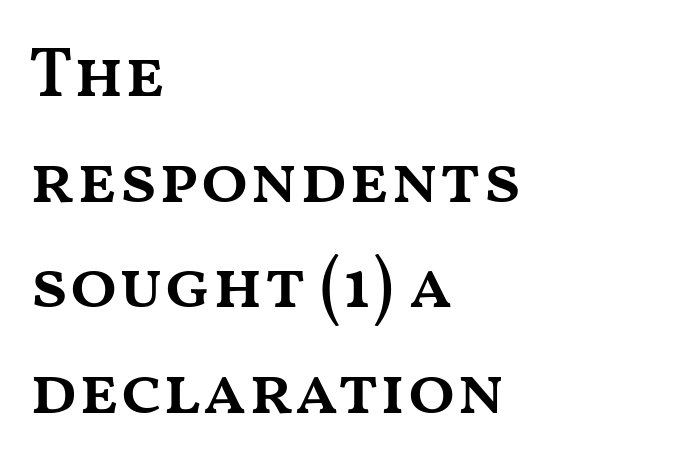
{"italic": "no", "bold": "semi", "weight": "semibold", "width": "wide", "stroke_contrast": "medium", "x_height": "medium", "monospaced": "no", "underline": "no", "align": "left", "line_spacing": "normal", "line_spacing_ratio": 1.51, "letter_spacing": "normal", "letter_spacing_em": 0.0, "glyph_px": 70}
